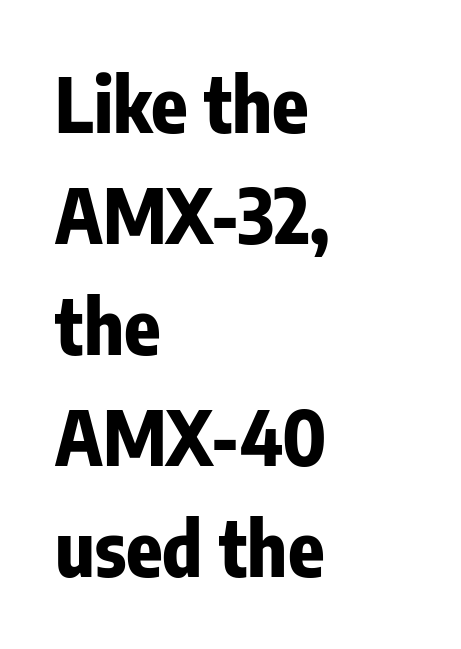
{"serif": "no", "italic": "no", "bold": "yes", "weight": "bold", "width": "condensed", "stroke_contrast": "low", "x_height": "medium", "monospaced": "no", "underline": "no", "align": "left", "line_spacing": "normal", "line_spacing_ratio": 1.48, "letter_spacing": "normal", "letter_spacing_em": 0.0, "glyph_px": 75}
